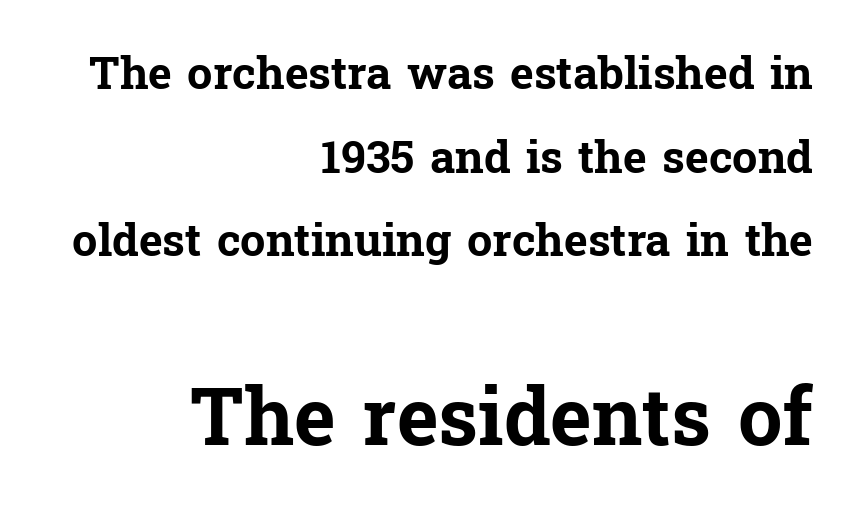
The image shows 79 px bold serif type, upright; set right-aligned, line spacing 1.86x, normal letter spacing, not underlined; the second (bottom) block is 1.76x larger; low stroke contrast and a medium x-height.
